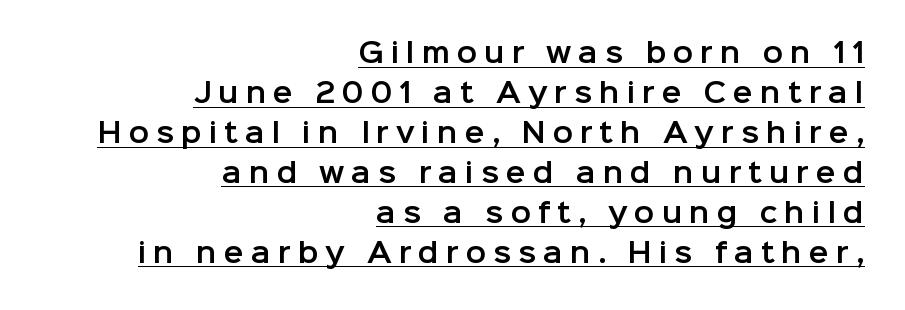
Each line of the rendering has a horizontal stroke beneath the glyphs. The rag falls on the left side of this text block. Successive baselines arrive at the customary interval. The letterforms stand isolated, each surrounded by extra space. Nope, not italic — everything's standing straight.
